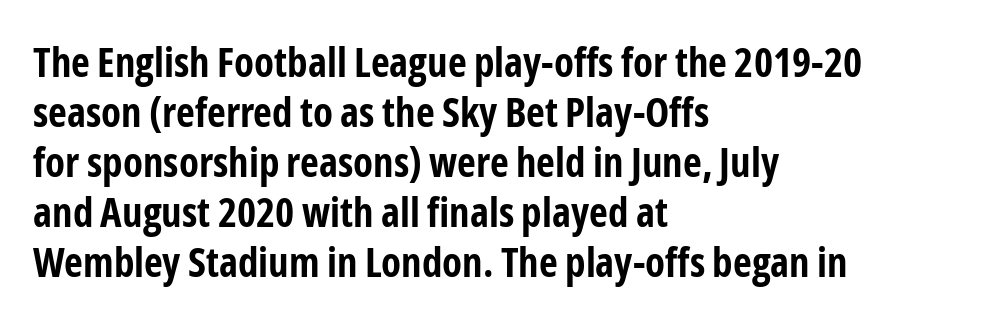
The image shows 41 px bold, condensed sans-serif type, upright; set left-aligned, line spacing 1.22x, normal letter spacing, not underlined; low stroke contrast and a medium x-height.
